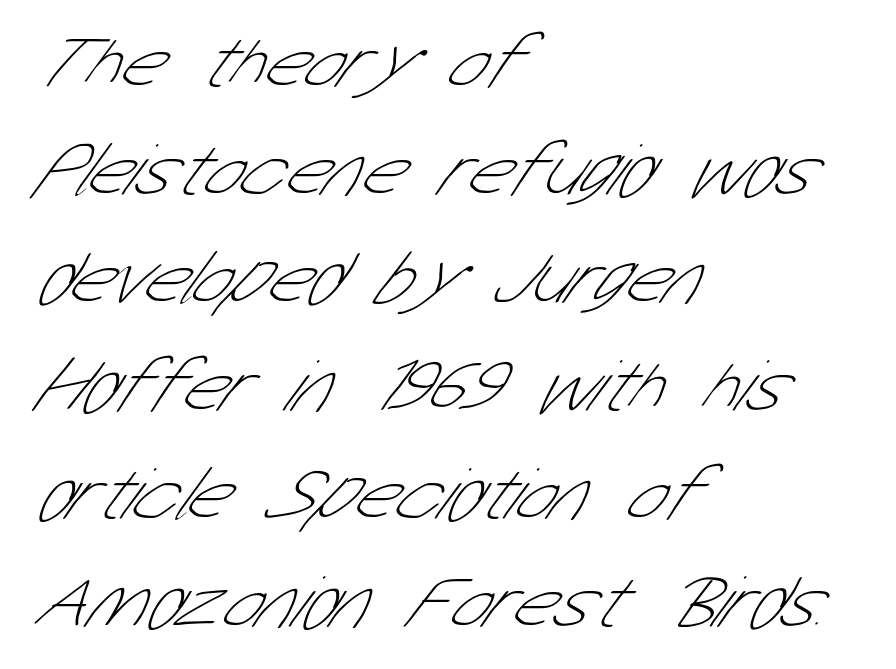
Q: Is the text bold? A: No.
Q: Is the typeface a serif or a sans-serif typeface? A: Sans-serif.
Q: Is the text underlined? A: No.
Q: How is the paragraph aligned? A: Left-aligned.
Q: Is the spacing between letters normal or unusually wide? A: Normal.
Q: Is the spacing between lines tight, normal or loose? A: Normal.
Q: Width (condensed, normal, or wide)? A: Condensed.
Q: Stroke contrast? A: Low.
Q: x-height? A: Medium.
Q: Monospaced? A: No.
